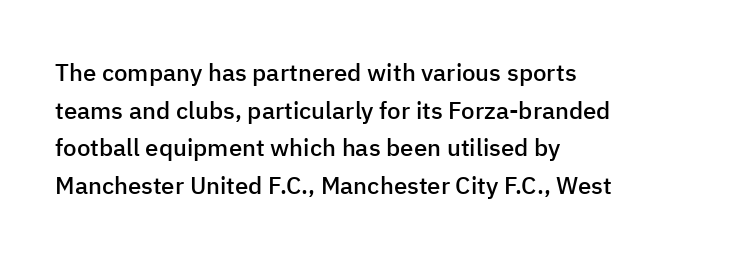
The image shows 24 px text type, upright; set left-aligned, normal line spacing (1.57x), normal letter spacing, not underlined.
